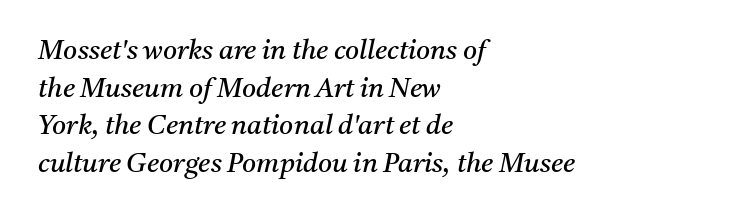
Vertically, the passage feels balanced, rows spaced as you'd expect. Leftover space on each line is placed entirely after the last word. Looking at the ascenders, they clearly lean. Compared with a typical body face, this is equally light or lighter still. Plain, unruled lines of type. Is the letter spacing exaggerated? No — it looks like the ordinary default.
